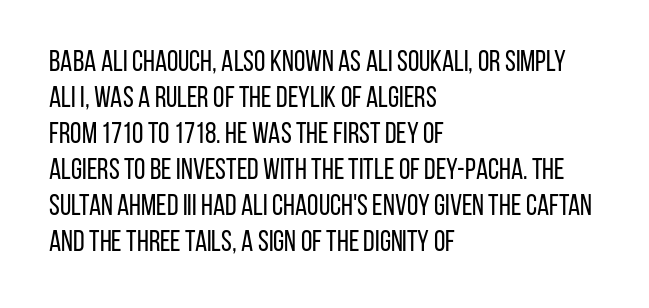
{"serif": "no", "italic": "no", "bold": "no", "weight": "regular", "width": "condensed", "stroke_contrast": "low", "x_height": "large", "monospaced": "no", "underline": "no", "align": "left", "line_spacing_ratio": 1.24, "letter_spacing": "normal", "letter_spacing_em": 0.0, "glyph_px": 29}
